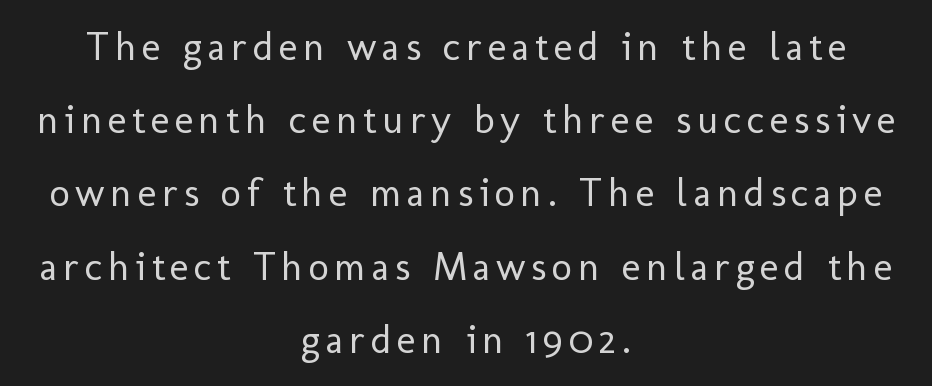
Q: Is the text bold? A: No.
Q: Is the text italic (slanted)? A: No, it is upright.
Q: Is the typeface a serif or a sans-serif typeface? A: Sans-serif.
Q: Is the text underlined? A: No.
Q: How is the paragraph aligned? A: Centered.
Q: Width (condensed, normal, or wide)? A: Normal.
Q: Stroke contrast? A: Low.
Q: x-height? A: Medium.
Q: Monospaced? A: No.
